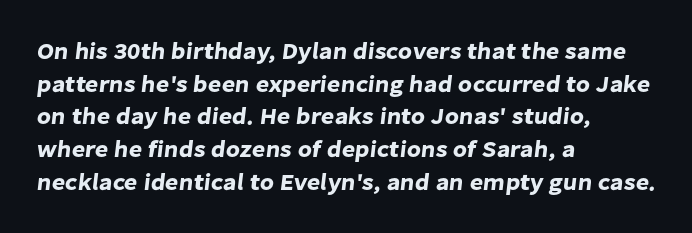
The image shows 23 px text type; set left-aligned, normal line spacing (1.42x), normal letter spacing, not underlined.
